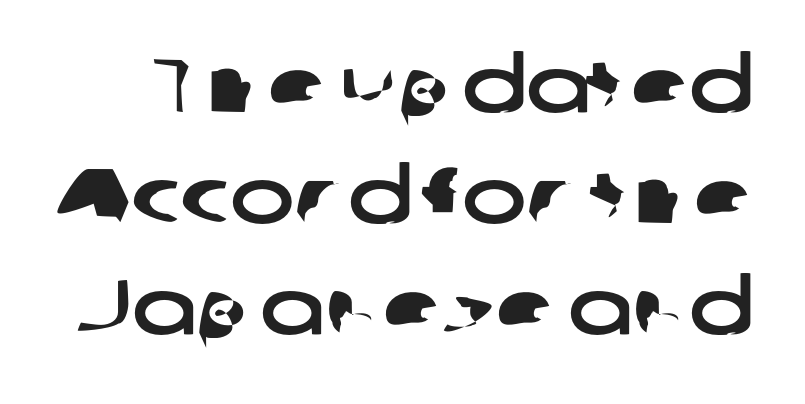
{"serif": "no", "width": "wide", "stroke_contrast": "low", "x_height": "medium", "monospaced": "no", "underline": "no", "line_spacing": "normal", "line_spacing_ratio": 1.44, "letter_spacing": "normal", "letter_spacing_em": 0.0, "glyph_px": 77}
